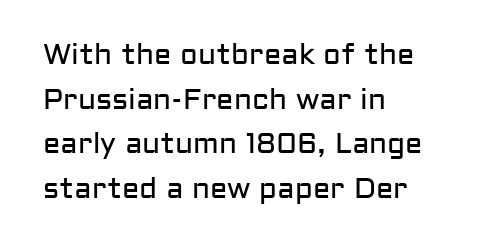
You could not count columns in this text — the font is proportionally spaced. The space directly below the letters is spotless. Compared with a centered layout, this one pins lines to the left instead. The font family rendered here belongs to the sans-serif group.
